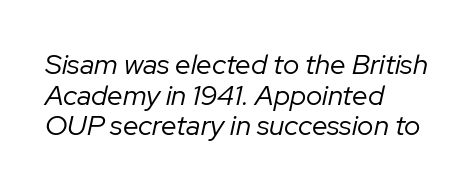
The image shows 28 px regular-weight type, italic (leaning right); set left-aligned, tight line spacing (1.09x), normal letter spacing, not underlined; low stroke contrast and a medium x-height.
